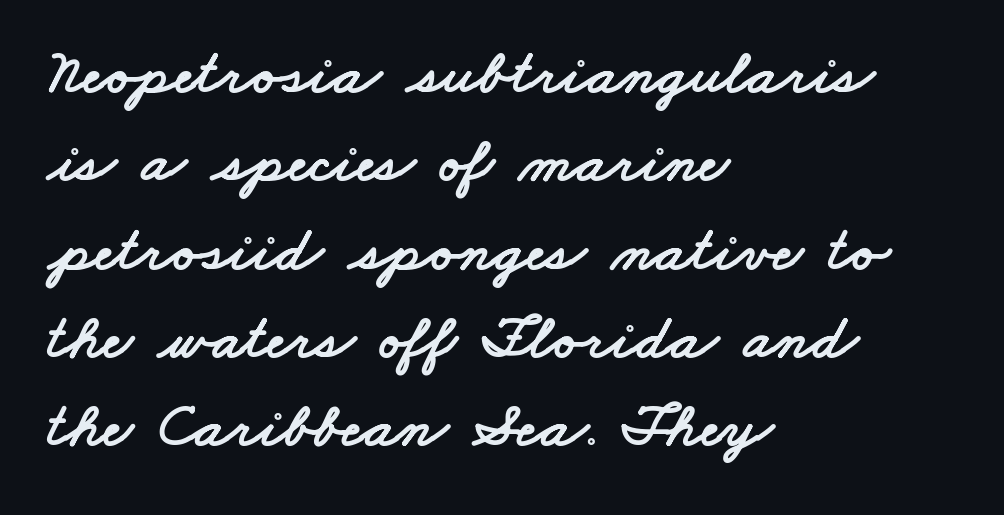
The image shows 64 px wide sans-serif type; set left-aligned, normal line spacing (1.38x), normal letter spacing, not underlined; low stroke contrast and a small x-height.
